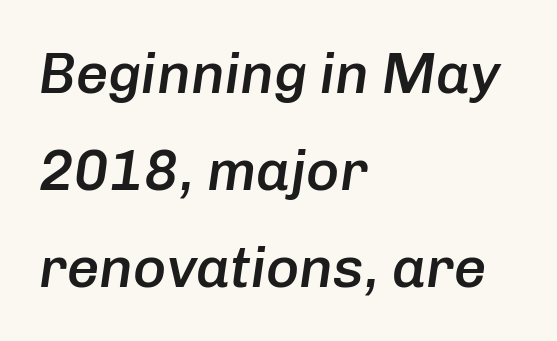
{"italic": "yes", "lean": "right", "slant_degrees": 8, "bold": "semi", "weight": "semibold", "width": "normal", "stroke_contrast": "low", "x_height": "medium", "monospaced": "no", "underline": "no", "align": "left", "line_spacing": "normal", "line_spacing_ratio": 1.7, "letter_spacing": "normal", "letter_spacing_em": 0.0, "glyph_px": 57}
